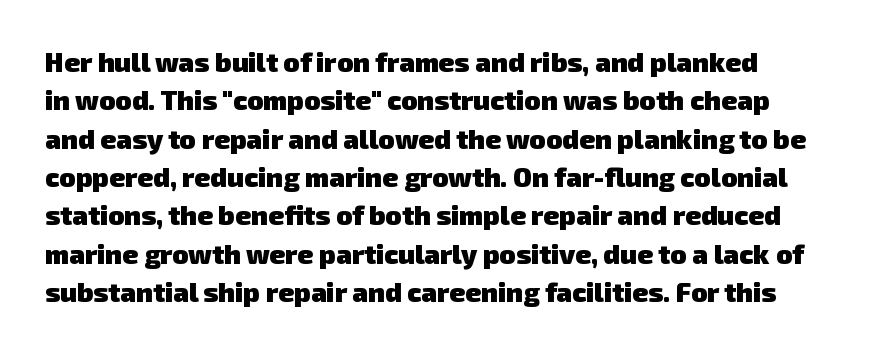
Q: Is the text bold? A: Yes.
Q: Is the text underlined? A: No.
Q: Is the spacing between letters normal or unusually wide? A: Normal.
Q: Is the spacing between lines tight, normal or loose? A: Normal.
